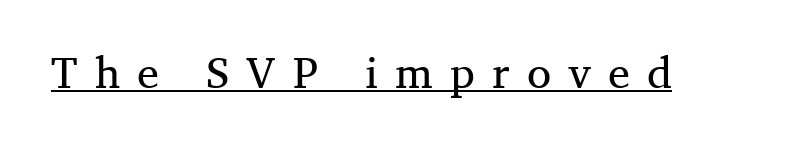
{"serif": "yes", "italic": "no", "bold": "no", "weight": "regular", "width": "normal", "stroke_contrast": "medium", "x_height": "medium", "monospaced": "no", "underline": "yes", "letter_spacing": "wide", "letter_spacing_em": 0.39, "glyph_px": 44}
